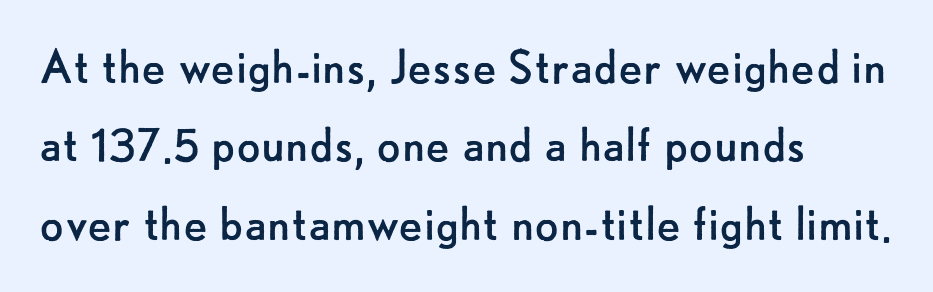
{"serif": "no", "italic": "no", "bold": "no", "weight": "regular", "width": "normal", "stroke_contrast": "low", "x_height": "small", "monospaced": "no", "underline": "no", "align": "left", "line_spacing": "normal", "line_spacing_ratio": 1.4, "letter_spacing": "normal", "letter_spacing_em": 0.0, "glyph_px": 56}
